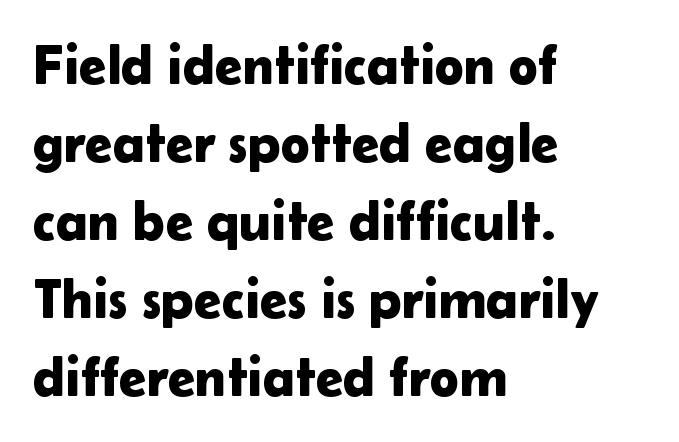
Q: Is the text italic (slanted)? A: No, it is upright.
Q: Is the typeface a serif or a sans-serif typeface? A: Sans-serif.
Q: Is the text underlined? A: No.
Q: How is the paragraph aligned? A: Left-aligned.
Q: Is the spacing between letters normal or unusually wide? A: Normal.
Q: Is the spacing between lines tight, normal or loose? A: Normal.
Q: Width (condensed, normal, or wide)? A: Normal.
Q: Stroke contrast? A: Low.
Q: x-height? A: Medium.
Q: Monospaced? A: No.
